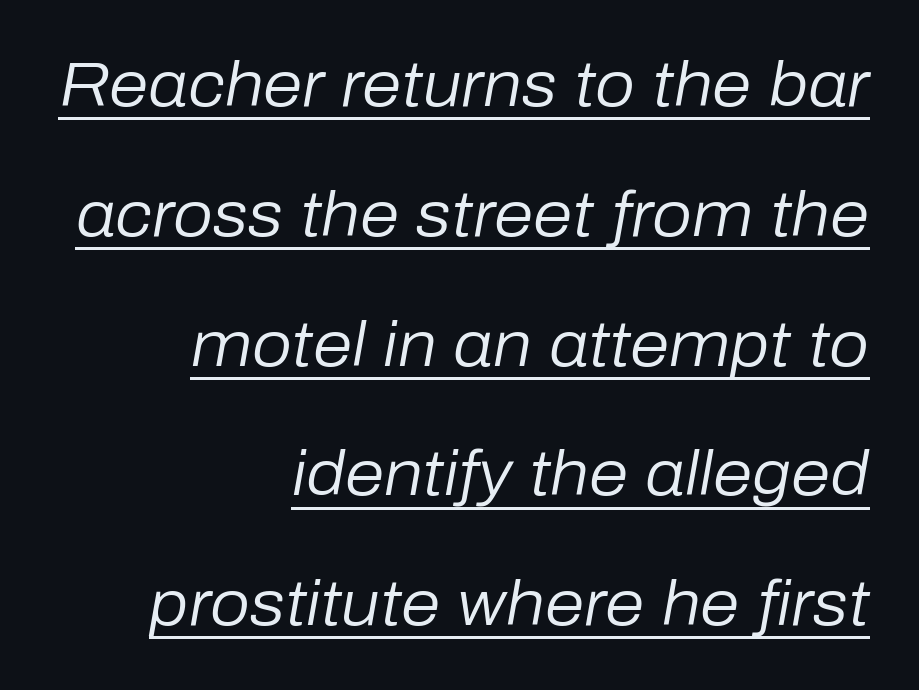
{"italic": "yes", "lean": "right", "slant_degrees": 10, "bold": "no", "weight": "regular", "width": "normal", "stroke_contrast": "low", "x_height": "medium", "monospaced": "no", "underline": "yes", "align": "right", "line_spacing": "loose", "line_spacing_ratio": 2.06, "letter_spacing": "normal", "letter_spacing_em": 0.0, "glyph_px": 63}
